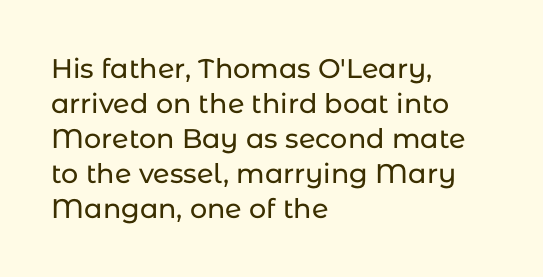
Q: Is the text italic (slanted)? A: No, it is upright.
Q: Is the text underlined? A: No.
Q: How is the paragraph aligned? A: Left-aligned.
Q: Is the spacing between letters normal or unusually wide? A: Normal.
Q: Is the spacing between lines tight, normal or loose? A: Normal.
